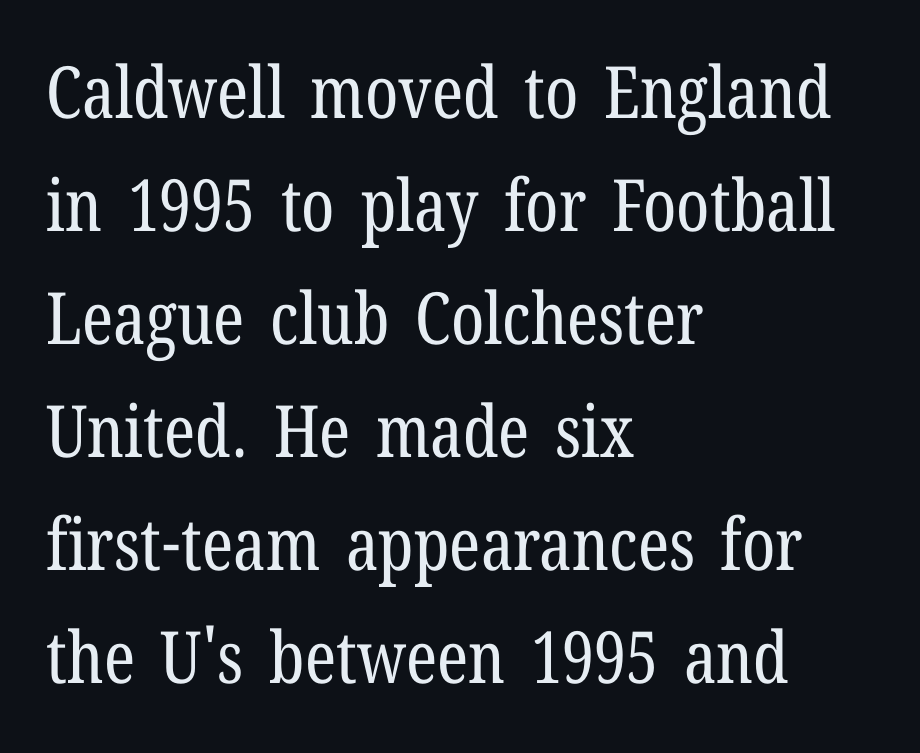
{"serif": "yes", "italic": "no", "bold": "no", "weight": "regular", "width": "condensed", "stroke_contrast": "low", "x_height": "medium", "monospaced": "no", "underline": "no", "align": "left", "line_spacing": "normal", "line_spacing_ratio": 1.57, "letter_spacing": "normal", "letter_spacing_em": 0.0, "glyph_px": 72}
